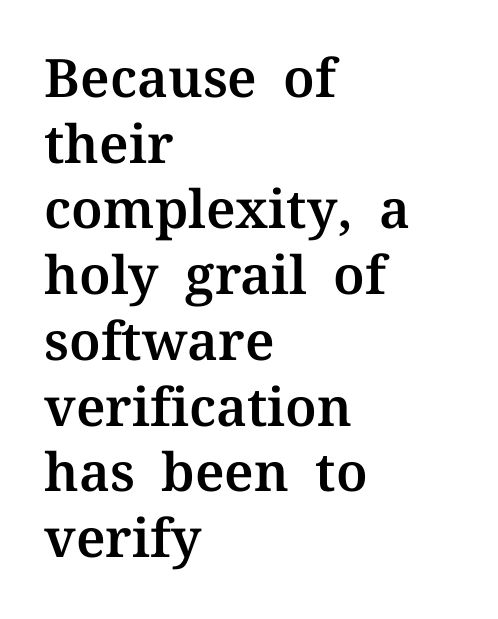
The image shows 53 px serif type, upright; set left-aligned, line spacing 1.24x, normal letter spacing, not underlined; medium stroke contrast and a medium x-height.
